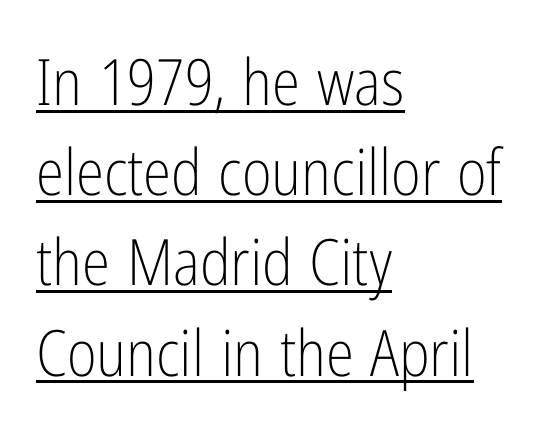
The image shows 64 px light, condensed sans-serif type, upright; set left-aligned, normal line spacing (1.41x), normal letter spacing, underlined; low stroke contrast and a medium x-height.
